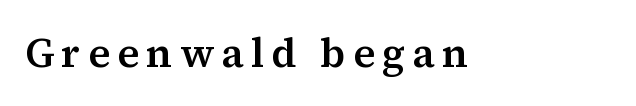
The letters are semibold — heavier than regular but short of a full bold. Check the space under the baseline: it is left empty. Proportional: the letters do not fall into vertical columns. Tall strokes in this sample are plumb rather than angled.
